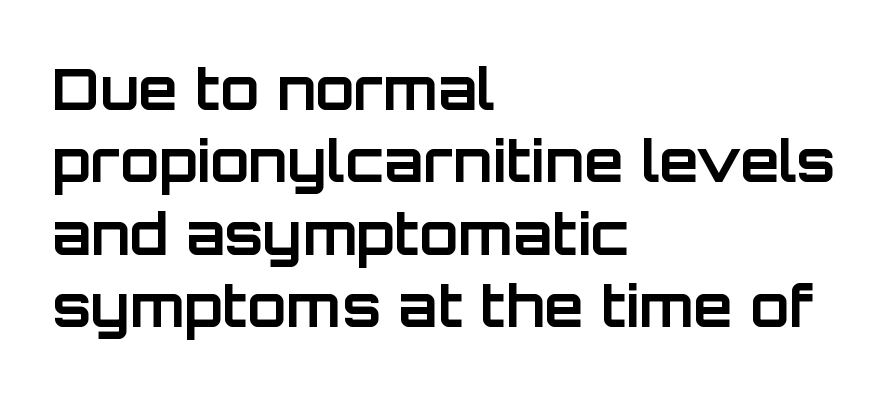
{"serif": "no", "italic": "no", "bold": "yes", "weight": "bold", "width": "normal", "stroke_contrast": "low", "x_height": "large", "monospaced": "no", "underline": "no", "align": "left", "line_spacing": "normal", "line_spacing_ratio": 1.27, "letter_spacing": "normal", "letter_spacing_em": 0.0, "glyph_px": 57}
